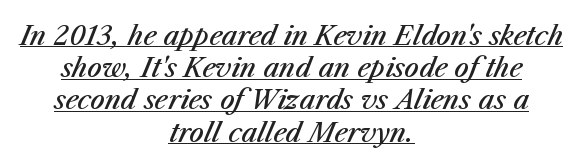
The image shows 26 px text type, italic (leaning right); set centered, line spacing 1.24x, normal letter spacing, underlined.
